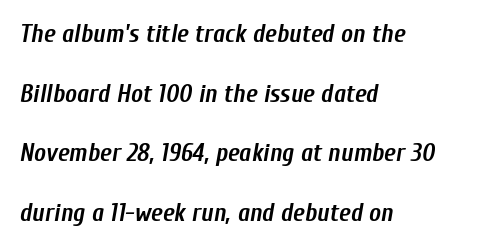
Q: Is the text bold? A: Yes.
Q: Is the text italic (slanted)? A: Yes, it leans right by about 10 degrees.
Q: Is the text underlined? A: No.
Q: How is the paragraph aligned? A: Left-aligned.
Q: Is the spacing between letters normal or unusually wide? A: Normal.
Q: Is the spacing between lines tight, normal or loose? A: Loose.
